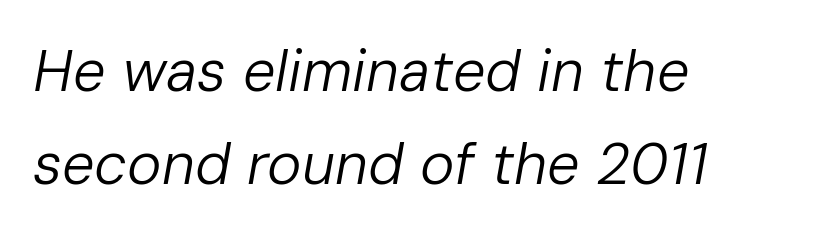
The image shows 58 px regular-weight type, italic (leaning right); set left-aligned, normal line spacing (1.61x), normal letter spacing, not underlined; low stroke contrast and a medium x-height.
